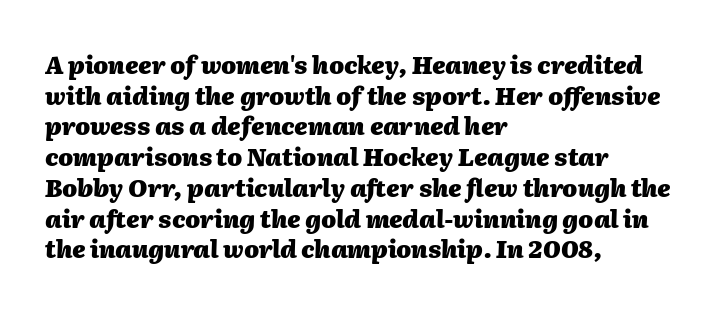
Q: Is the text bold? A: Yes.
Q: Is the text italic (slanted)? A: Yes, it leans right by about 2 degrees.
Q: Is the text underlined? A: No.
Q: How is the paragraph aligned? A: Left-aligned.
Q: Is the spacing between letters normal or unusually wide? A: Normal.
Q: Is the spacing between lines tight, normal or loose? A: Normal.
